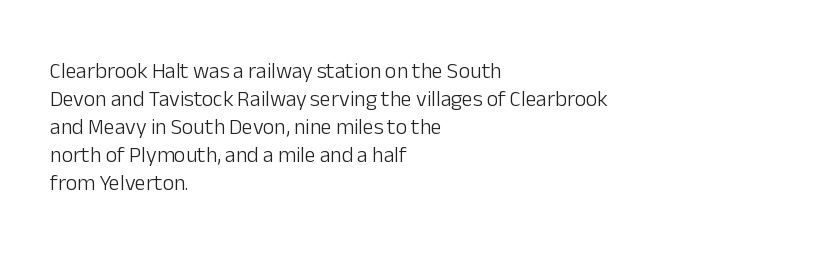
{"italic": "no", "bold": "no", "underline": "no", "align": "left", "line_spacing": "normal", "line_spacing_ratio": 1.27, "letter_spacing": "normal", "letter_spacing_em": 0.0, "glyph_px": 22}
